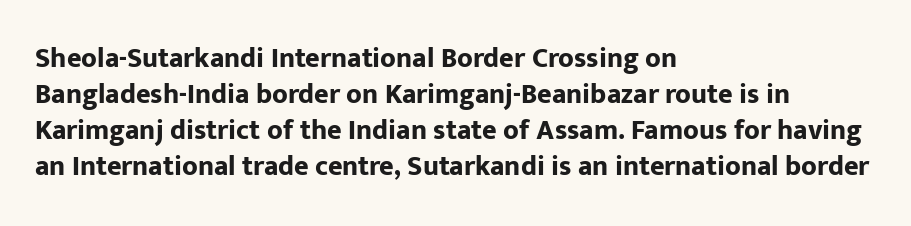
{"serif": "no", "italic": "no", "bold": "yes", "weight": "bold", "width": "normal", "stroke_contrast": "low", "x_height": "medium", "monospaced": "no", "underline": "no", "align": "left", "line_spacing": "normal", "line_spacing_ratio": 1.29, "letter_spacing": "normal", "letter_spacing_em": 0.0, "glyph_px": 28}
